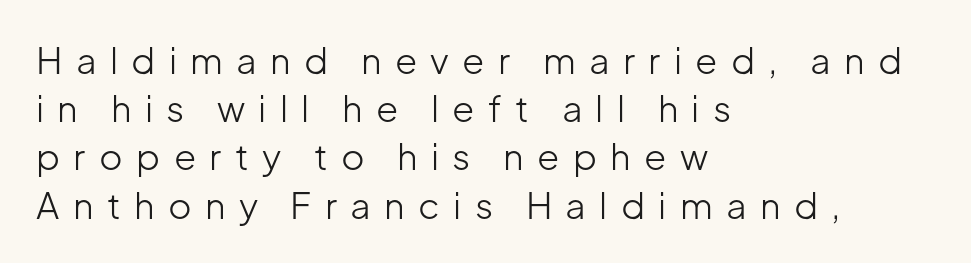
{"serif": "no", "italic": "no", "bold": "no", "weight": "light", "width": "normal", "stroke_contrast": "low", "x_height": "medium", "monospaced": "no", "underline": "no", "align": "left", "line_spacing": "normal", "line_spacing_ratio": 1.34, "letter_spacing": "wide", "letter_spacing_em": 0.37, "glyph_px": 36}
